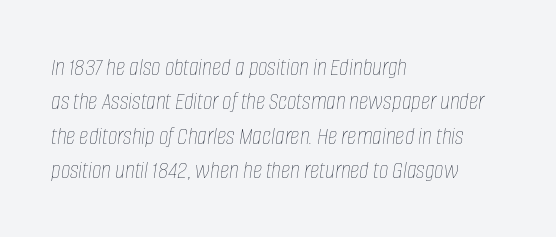
The image shows 26 px text type, italic (leaning right); set left-aligned, normal line spacing (1.32x), normal letter spacing, not underlined.
